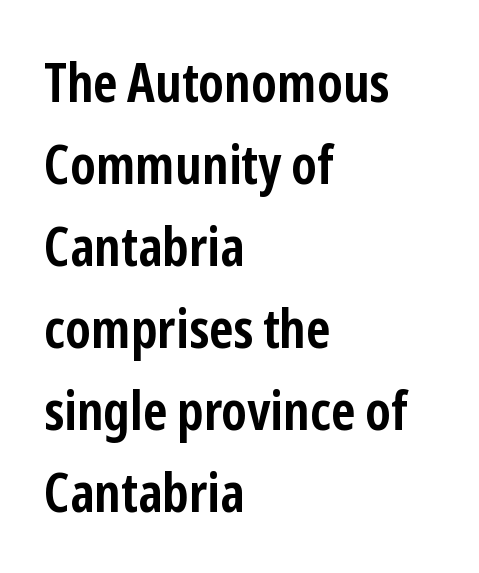
{"serif": "no", "italic": "no", "bold": "yes", "weight": "semibold", "width": "condensed", "stroke_contrast": "low", "x_height": "medium", "monospaced": "no", "underline": "no", "align": "left", "line_spacing": "normal", "line_spacing_ratio": 1.52, "letter_spacing": "normal", "letter_spacing_em": 0.0, "glyph_px": 54}
